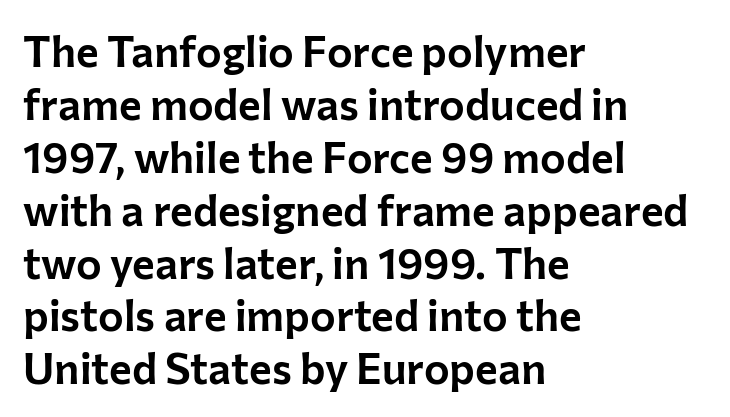
Q: Is the text italic (slanted)? A: No, it is upright.
Q: Is the typeface a serif or a sans-serif typeface? A: Sans-serif.
Q: Is the text underlined? A: No.
Q: How is the paragraph aligned? A: Left-aligned.
Q: Is the spacing between letters normal or unusually wide? A: Normal.
Q: Width (condensed, normal, or wide)? A: Normal.
Q: Stroke contrast? A: Low.
Q: x-height? A: Medium.
Q: Monospaced? A: No.
